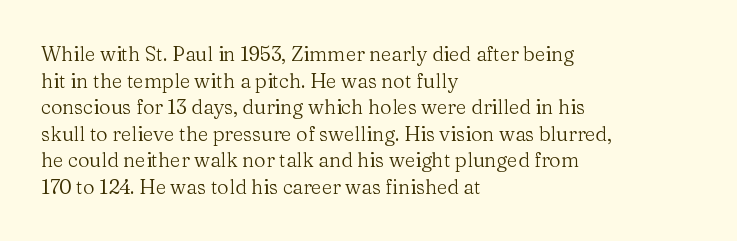
Does the copy run flush right? No — it runs flush left. The block of text has a typical density, with ordinary space between rows. This sample uses plain, unmodified letter spacing. The zone under the glyphs is completely vacant. A roman cut, with each character standing at attention. Stem width sits at or under what a default text font uses.
